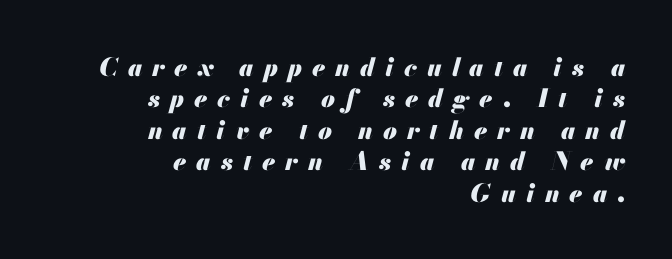
Heft: maximum for text — a bold. A typesetter would call this heavily tracked-out type. Compared with ordinary roman type, these characters are visibly tilted. Compared with typical paragraphs, the rows here are spaced about the same.
